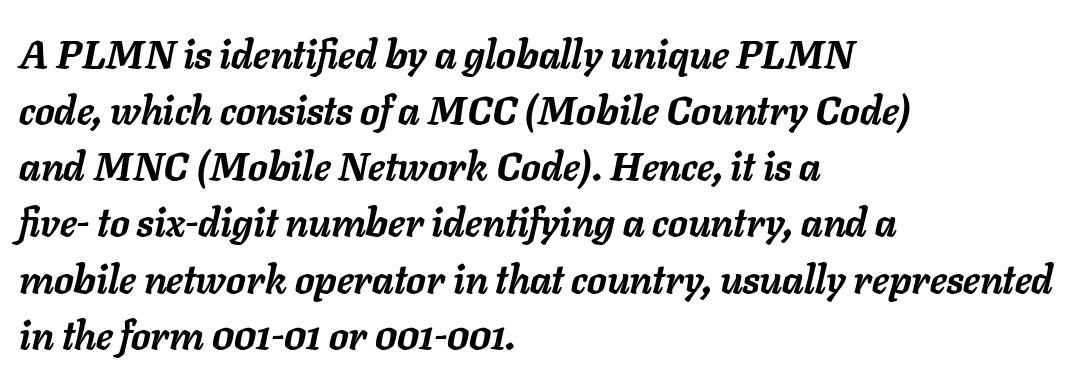
The image shows 39 px semibold type, italic (leaning right); set left-aligned, normal line spacing (1.44x), normal letter spacing, not underlined; low stroke contrast and a medium x-height.
